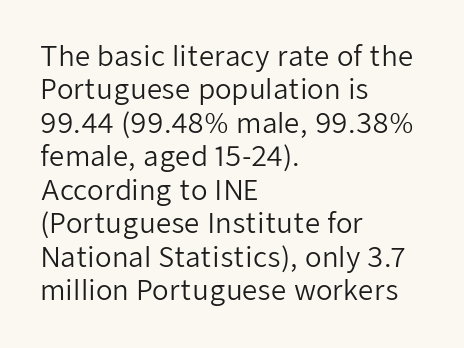
{"italic": "no", "bold": "no", "underline": "no", "align": "left", "line_spacing_ratio": 1.24, "letter_spacing": "normal", "letter_spacing_em": 0.0, "glyph_px": 27}
